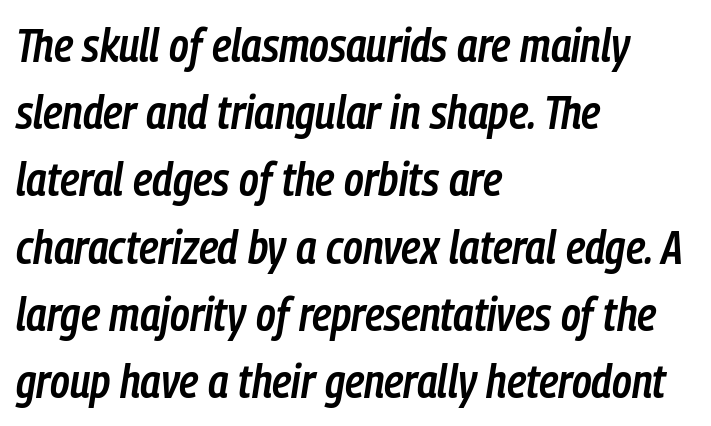
Q: Is the text bold? A: Semi-bold.
Q: Is the text italic (slanted)? A: Yes, it leans right by about 9 degrees.
Q: Is the text underlined? A: No.
Q: How is the paragraph aligned? A: Left-aligned.
Q: Is the spacing between letters normal or unusually wide? A: Normal.
Q: Is the spacing between lines tight, normal or loose? A: Normal.
Q: Width (condensed, normal, or wide)? A: Condensed.
Q: Stroke contrast? A: Low.
Q: x-height? A: Medium.
Q: Monospaced? A: No.
